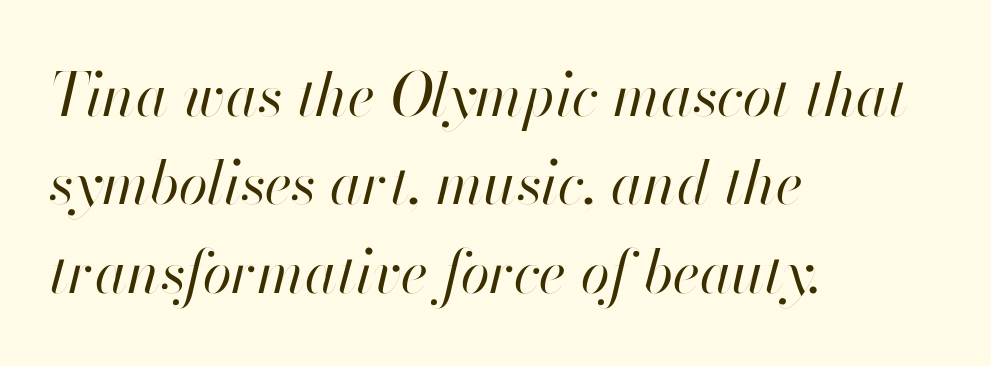
Q: Is the text bold? A: No.
Q: Is the text italic (slanted)? A: Yes, it leans right by about 13 degrees.
Q: Is the text underlined? A: No.
Q: How is the paragraph aligned? A: Left-aligned.
Q: Is the spacing between letters normal or unusually wide? A: Normal.
Q: Is the spacing between lines tight, normal or loose? A: Normal.
Q: Width (condensed, normal, or wide)? A: Normal.
Q: Stroke contrast? A: High.
Q: x-height? A: Small.
Q: Monospaced? A: No.
